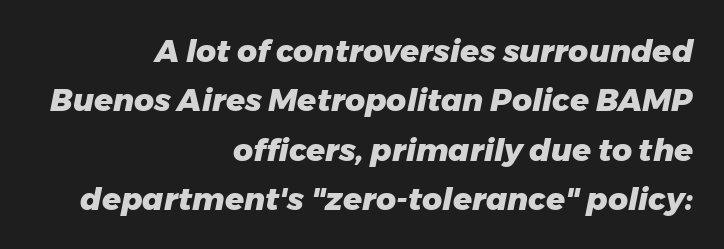
{"italic": "yes", "lean": "right", "slant_degrees": 11, "bold": "yes", "weight": "heavy", "width": "normal", "stroke_contrast": "low", "x_height": "medium", "monospaced": "no", "underline": "no", "align": "right", "line_spacing": "normal", "line_spacing_ratio": 1.59, "letter_spacing": "normal", "letter_spacing_em": 0.0, "glyph_px": 31}
